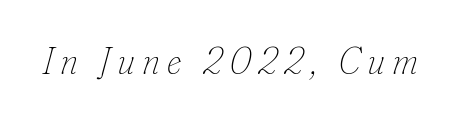
The image shows 37 px thin type, italic (leaning right); set not underlined; low stroke contrast and a small x-height.
